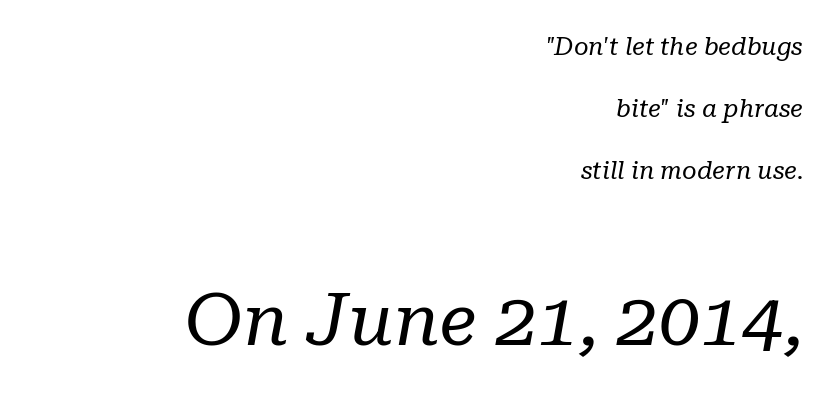
You could not count columns in this text — the font is proportionally spaced. The passage shown is not underscored anywhere. A serif font was chosen for this passage. Honestly, the letter spacing is just normal — you wouldn't notice it.
